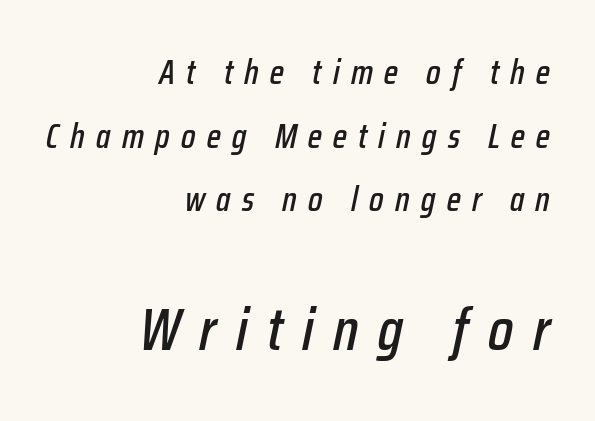
Q: Is the text italic (slanted)? A: Yes, it leans right by about 12 degrees.
Q: Is the text underlined? A: No.
Q: How is the paragraph aligned? A: Right-aligned.
Q: Is the spacing between letters normal or unusually wide? A: Unusually wide.
Q: Which block of text is set in a larger size, the first (top) or the second (bottom)? A: The second (bottom) one.
Q: Width (condensed, normal, or wide)? A: Condensed.
Q: Stroke contrast? A: Low.
Q: x-height? A: Medium.
Q: Monospaced? A: No.
